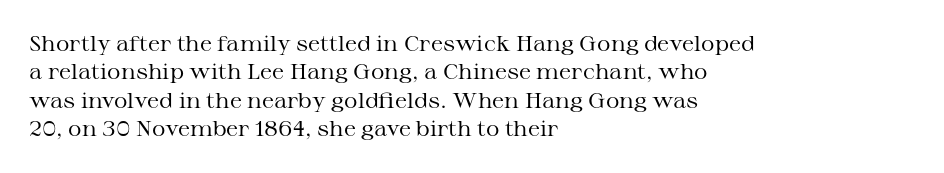
Evenly set lines give the paragraph a standard silhouette. Students, note that the glyphs here touch the page at normal intervals. In terms of posture, this sample is upright. Typeset ragged right — the left edge is the straight one.
